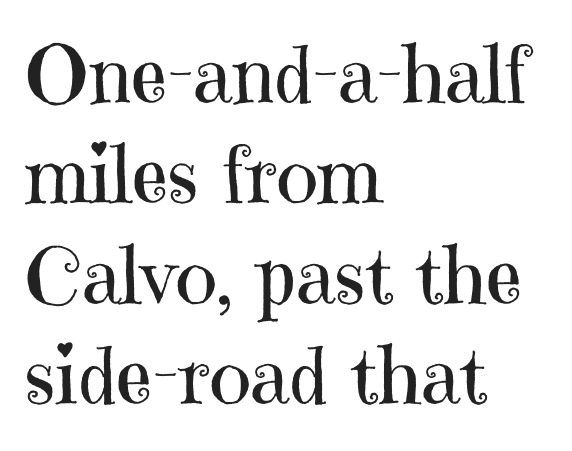
{"serif": "yes", "italic": "no", "bold": "no", "weight": "regular", "width": "normal", "stroke_contrast": "high", "x_height": "medium", "monospaced": "no", "underline": "no", "align": "left", "line_spacing": "normal", "line_spacing_ratio": 1.27, "letter_spacing": "normal", "letter_spacing_em": 0.0, "glyph_px": 79}
